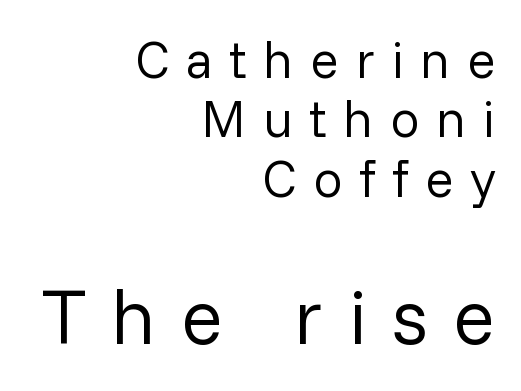
Inter-character spacing is expanded well beyond the font's built-in metrics. Type without underlining. Vertical stems look standard width or narrower in stroke. Typesetter's note — lower block bumped up in size, upper block left smaller. This sample is right-justified, so line beginnings fall wherever the words allow.
